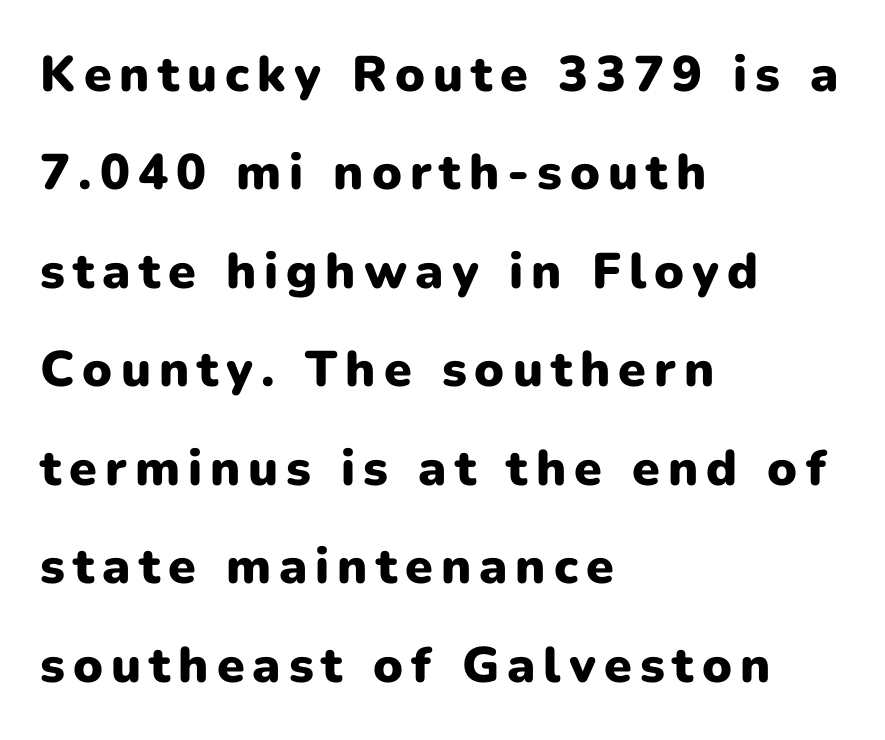
{"serif": "no", "italic": "no", "bold": "yes", "weight": "heavy", "width": "normal", "stroke_contrast": "low", "x_height": "medium", "monospaced": "no", "underline": "no", "align": "left", "line_spacing": "loose", "line_spacing_ratio": 1.97, "glyph_px": 50}
